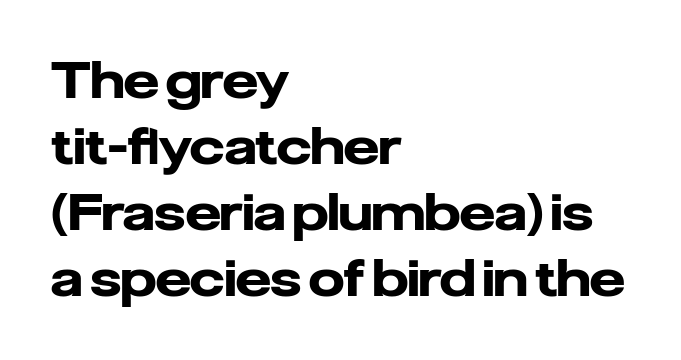
The text was rendered using a sans face with plain stroke endings. The face used here is proportionally spaced, like ordinary book or web type. Heft: maximum for text — a bold. It's the straight-up-and-down kind of type. The glyphs are unaccompanied by any horizontal stroke below them.
